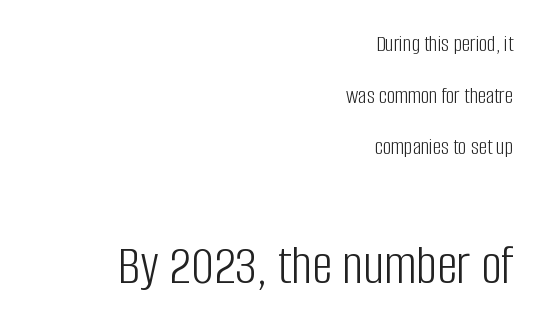
Q: Is the text bold? A: No.
Q: Is the text italic (slanted)? A: No, it is upright.
Q: Is the typeface a serif or a sans-serif typeface? A: Sans-serif.
Q: Is the text underlined? A: No.
Q: How is the paragraph aligned? A: Right-aligned.
Q: Is the spacing between letters normal or unusually wide? A: Normal.
Q: Is the spacing between lines tight, normal or loose? A: Loose.
Q: Which block of text is set in a larger size, the first (top) or the second (bottom)? A: The second (bottom) one.
Q: Width (condensed, normal, or wide)? A: Condensed.
Q: Stroke contrast? A: Low.
Q: x-height? A: Large.
Q: Monospaced? A: No.
